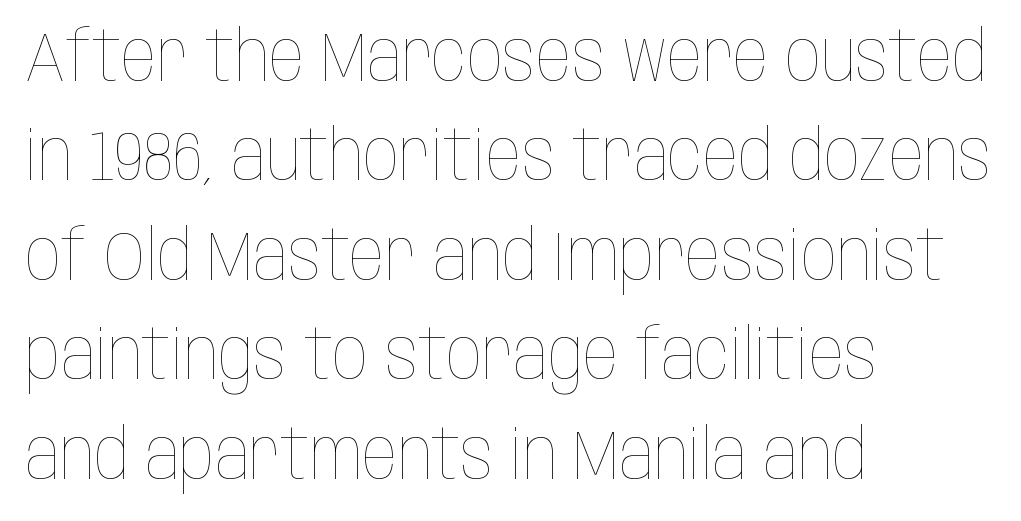
Do the letters lean? They stand straight. These lines sit exactly where default settings would place them. Any mark beneath the type? The region is blank. How are the letters spaced? Ordinarily, with no added tracking. Is this a fixed-width face? No — the glyphs have proportional, varying widths.
